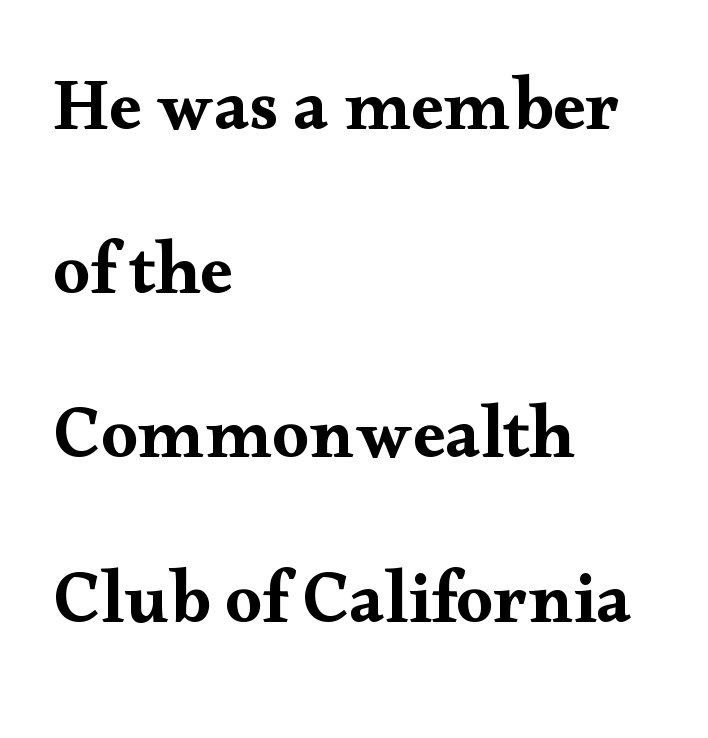
You could not count columns in this text — the font is proportionally spaced. Plain, unruled lines of type. Horizontally, the lines are justified to the leading edge only. It's the straight-up-and-down kind of type. Yep, those are serifs on the letters.
